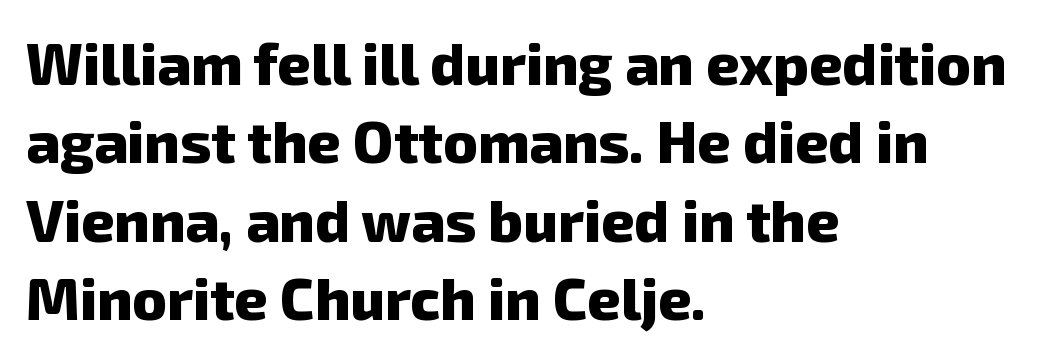
This rendering uses left alignment, leaving the right contour irregular. Reading down the column, the eye jumps a familiar distance to each next line. The rendering keeps characters at their native spacing. Each letter keeps its own natural width here, so spacing adapts to shape.
